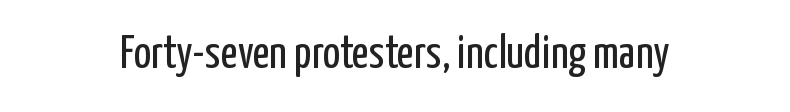
Q: Is the text bold? A: No.
Q: Is the text italic (slanted)? A: No, it is upright.
Q: Is the typeface a serif or a sans-serif typeface? A: Sans-serif.
Q: Is the text underlined? A: No.
Q: Is the spacing between letters normal or unusually wide? A: Normal.
Q: Width (condensed, normal, or wide)? A: Condensed.
Q: Stroke contrast? A: Low.
Q: x-height? A: Medium.
Q: Monospaced? A: No.
